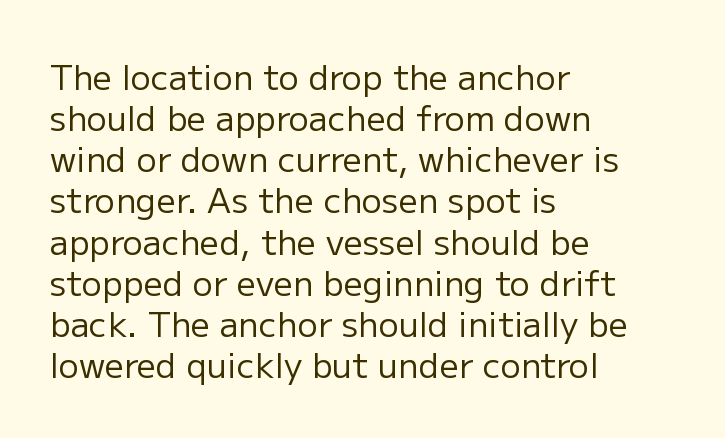
The image shows 34 px regular-weight sans-serif type, upright; set left-aligned, line spacing 1.21x, normal letter spacing, not underlined; low stroke contrast and a medium x-height.
